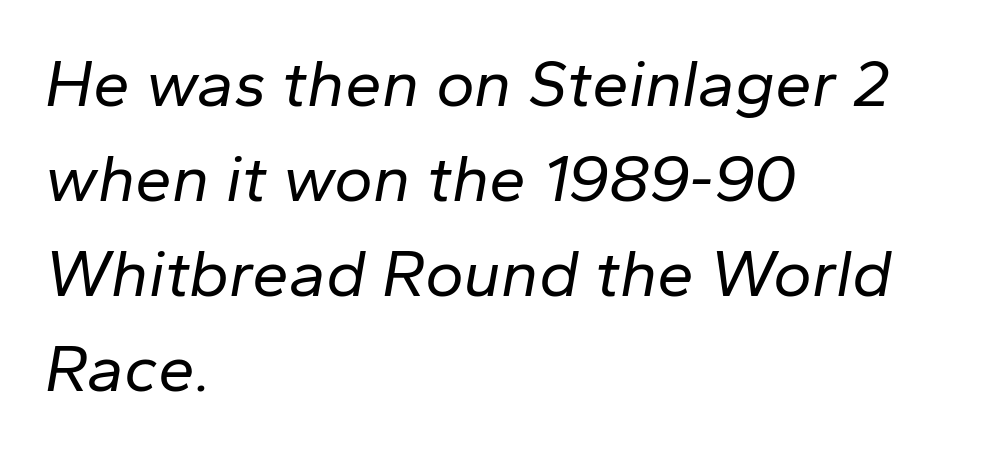
The image shows 66 px regular-weight type, italic (leaning right); set left-aligned, normal line spacing (1.44x), normal letter spacing, not underlined; low stroke contrast and a medium x-height.
